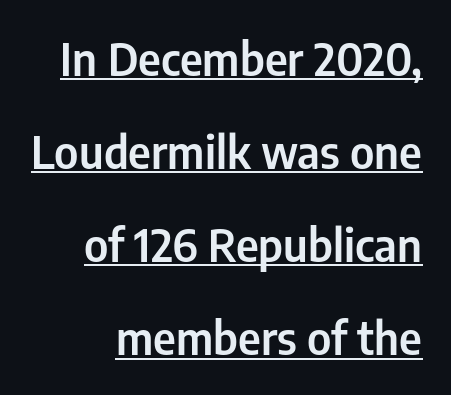
The image shows 45 px condensed sans-serif type, upright; set loose line spacing (2.07x), normal letter spacing, underlined; low stroke contrast and a medium x-height.
